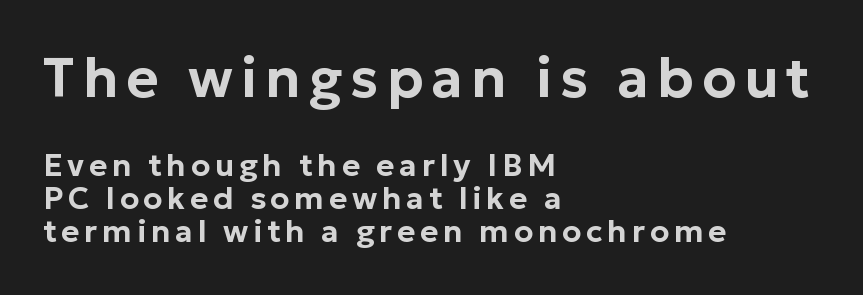
{"serif": "no", "italic": "no", "width": "normal", "stroke_contrast": "low", "x_height": "medium", "monospaced": "no", "underline": "no", "align": "left", "line_spacing": "tight", "line_spacing_ratio": 1.06, "larger_block": "first", "size_ratio": 1.77, "glyph_px": 55}
